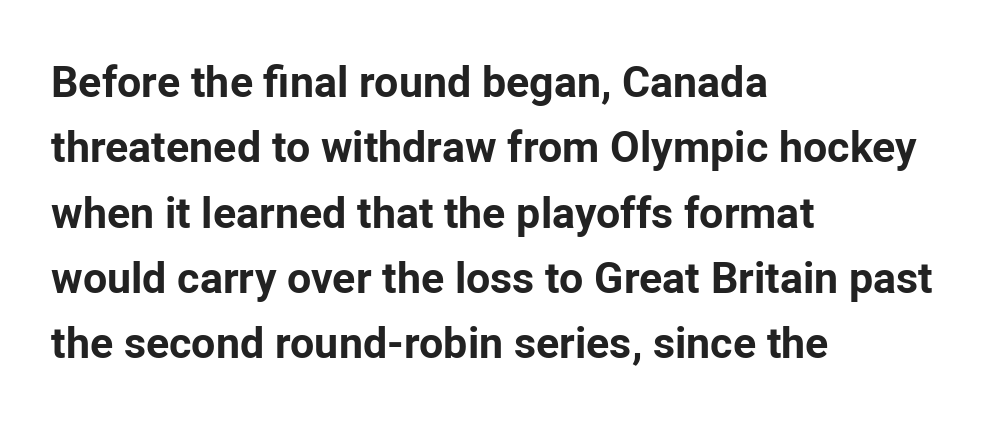
The image shows 43 px bold sans-serif type, upright; set left-aligned, normal line spacing (1.52x), normal letter spacing, not underlined; low stroke contrast and a medium x-height.
